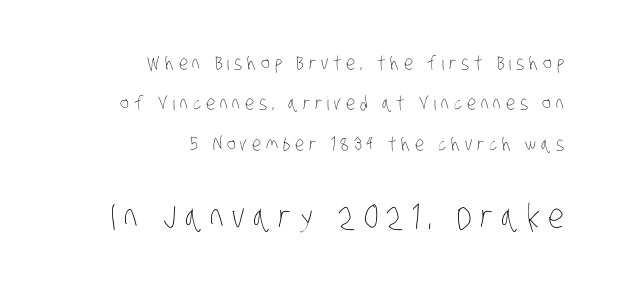
{"bold": "no", "weight": "thin", "width": "condensed", "stroke_contrast": "low", "x_height": "large", "monospaced": "no", "underline": "no", "align": "right", "line_spacing": "loose", "line_spacing_ratio": 2.12, "letter_spacing": "wide", "letter_spacing_em": 0.25, "larger_block": "second", "size_ratio": 1.74, "glyph_px": 33}
